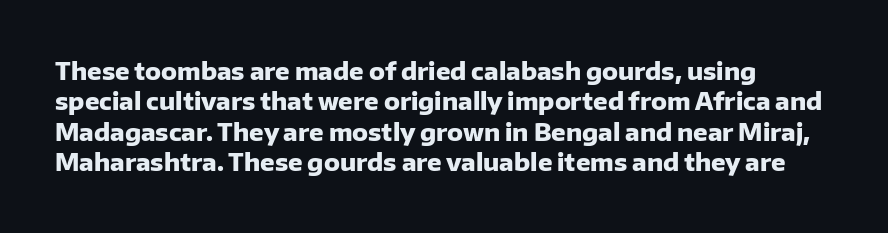
Thick stems and heavy bowls — unmistakably bold. Only glyphs here, with clear space below each row. Nothing unusual about the tracking: characters are spaced as the font intends. Reading down the column, the eye jumps a familiar distance to each next line. Unlike italic type, these characters show no tilt at all.
